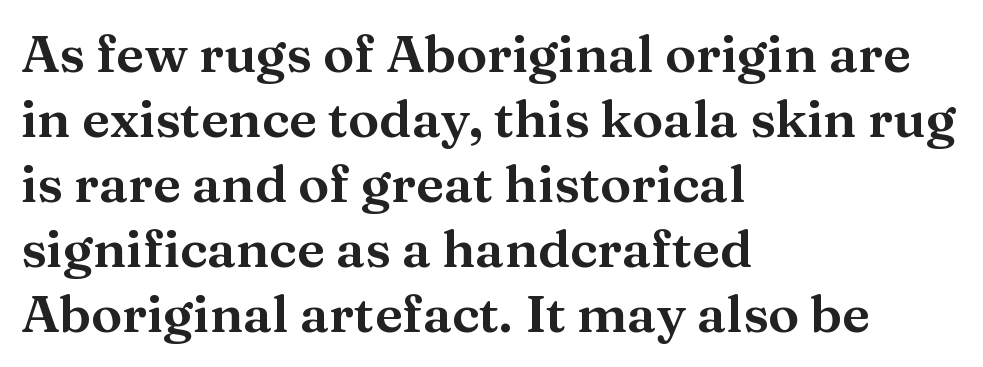
The letterforms sit shoulder to shoulder at normal distance. In terms of letterform style, serifs are clearly present. The rendering uses natural spacing where letterforms have individual widths. Regarding leading, the lines here are spaced in the standard way. Which margin do the lines hug? The left one — the right edge is uneven. A roman cut, with each character standing at attention.
